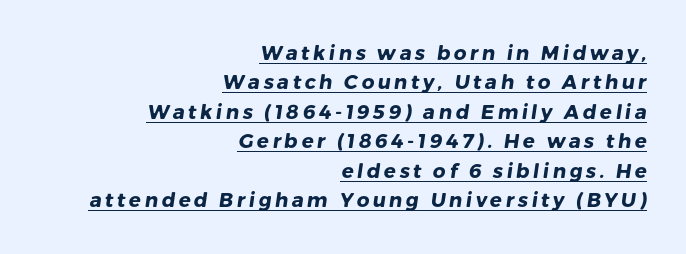
Underlining? Definitely there. Caption: multi-line text, flush right, ragged left. Rows of type keep a routine distance in the vertical direction. Notice how thick the strokes are: this is what a full bold looks like.
